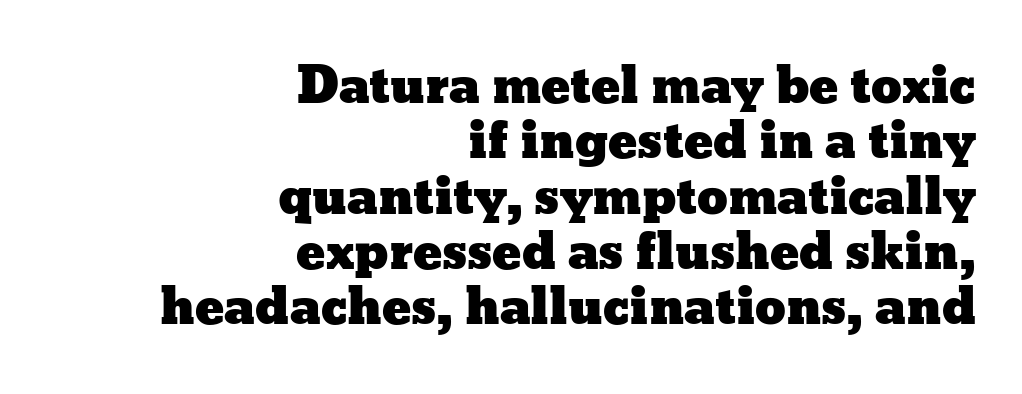
{"italic": "no", "width": "wide", "stroke_contrast": "low", "x_height": "medium", "monospaced": "no", "underline": "no", "align": "right", "line_spacing": "tight", "line_spacing_ratio": 1.13, "letter_spacing": "normal", "letter_spacing_em": 0.0, "glyph_px": 49}
